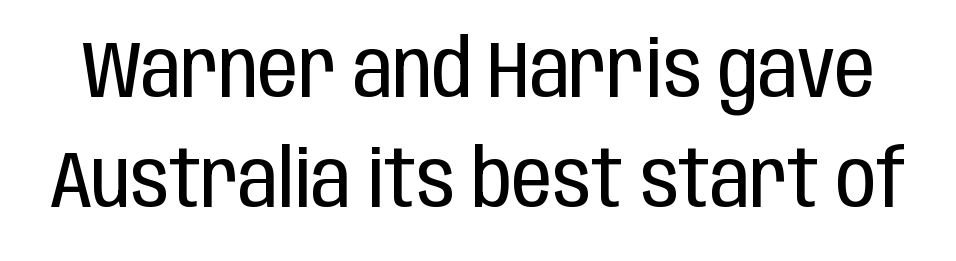
Q: Is the text bold? A: No.
Q: Is the text italic (slanted)? A: No, it is upright.
Q: Is the typeface a serif or a sans-serif typeface? A: Sans-serif.
Q: Is the text underlined? A: No.
Q: Is the spacing between letters normal or unusually wide? A: Normal.
Q: Is the spacing between lines tight, normal or loose? A: Normal.
Q: Width (condensed, normal, or wide)? A: Condensed.
Q: Stroke contrast? A: Low.
Q: x-height? A: Large.
Q: Monospaced? A: No.
